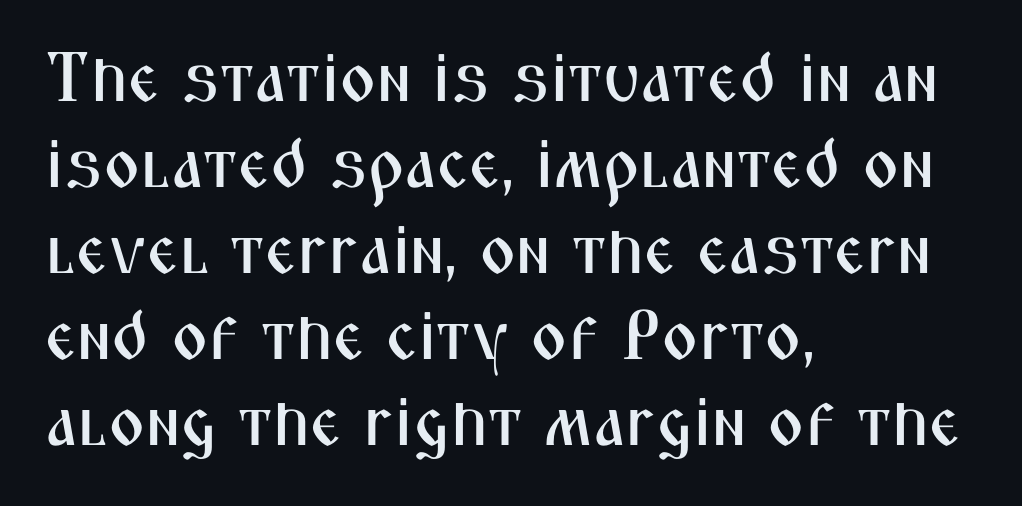
Compared with a centered layout, this one pins lines to the left instead. Rule under the text: the space is simply empty. How are the letters spaced? Ordinarily, with no added tracking. Posture: vertical.
